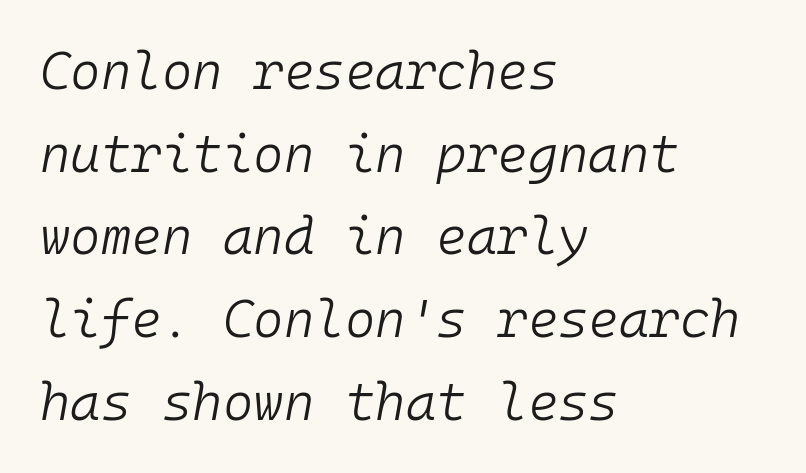
The image shows 52 px light type, italic (leaning right), monospaced; set left-aligned, normal line spacing (1.59x), normal letter spacing, not underlined; low stroke contrast and a medium x-height.
